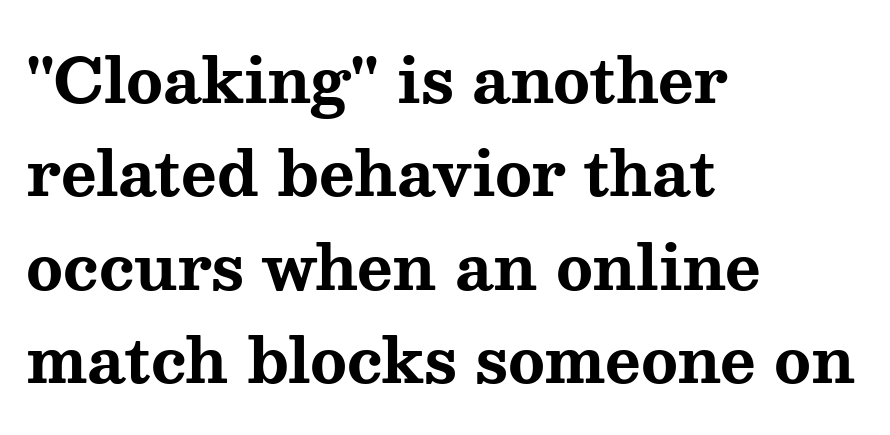
The space beneath each line is pristine and unruled. The text was rendered using a seriffed face with decorative stroke endings. Layout note: lines flush left. Characters follow at the spacing the type designer built in.
